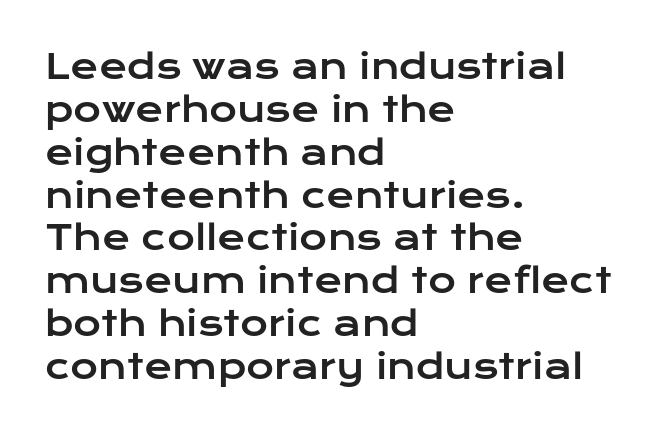
Q: Is the text italic (slanted)? A: No, it is upright.
Q: Is the typeface a serif or a sans-serif typeface? A: Sans-serif.
Q: Is the text underlined? A: No.
Q: How is the paragraph aligned? A: Left-aligned.
Q: Is the spacing between letters normal or unusually wide? A: Normal.
Q: Is the spacing between lines tight, normal or loose? A: Normal.
Q: Width (condensed, normal, or wide)? A: Wide.
Q: Stroke contrast? A: Low.
Q: x-height? A: Medium.
Q: Monospaced? A: No.
